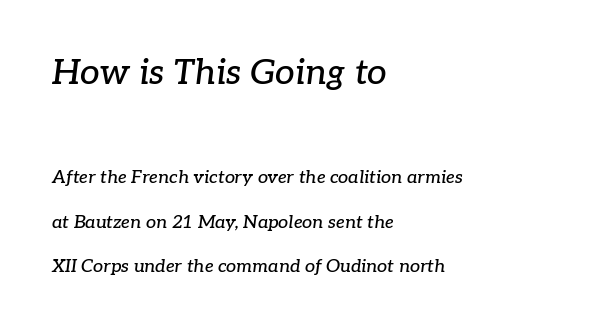
The image shows 35 px serif type, italic (leaning right); set left-aligned, loose line spacing (2.47x), normal letter spacing, not underlined; the first (top) block is 1.94x larger; low stroke contrast and a medium x-height.
